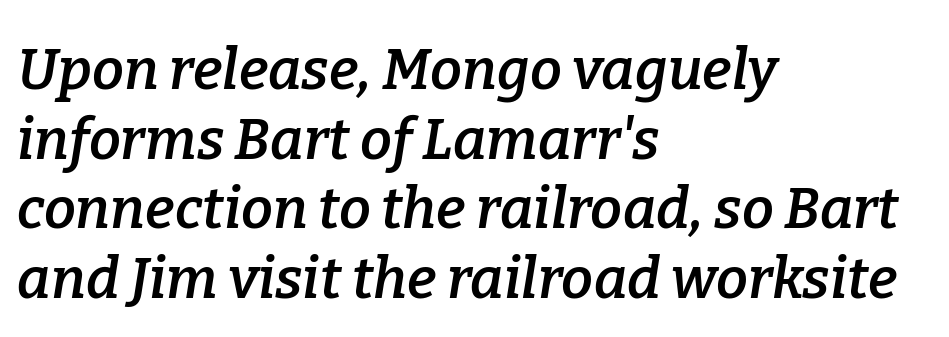
The zone under the glyphs is completely vacant. Set as a demibold, roughly 600 on the weight scale. Every character sits at an angle, as italics do. Each line starts at the same left margin while the right side varies.
